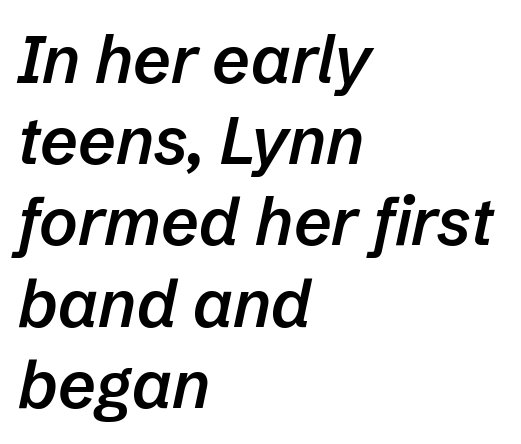
The image shows 66 px semibold type, italic (leaning right); set left-aligned, line spacing 1.23x, normal letter spacing, not underlined; low stroke contrast and a medium x-height.
